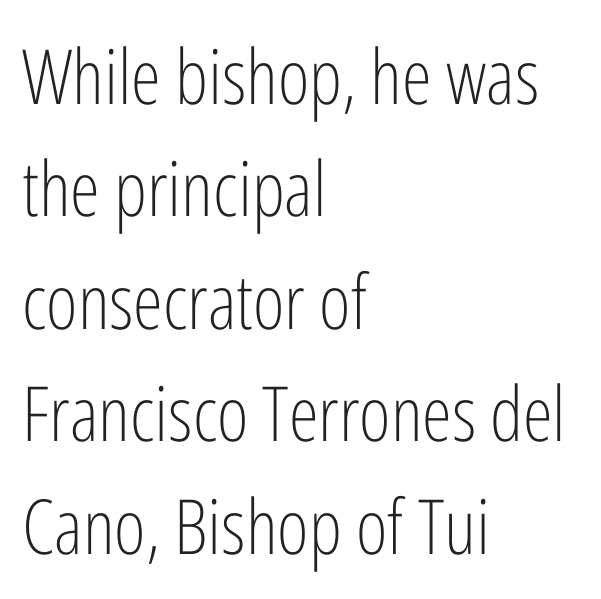
Q: Is the text bold? A: No.
Q: Is the text italic (slanted)? A: No, it is upright.
Q: Is the typeface a serif or a sans-serif typeface? A: Sans-serif.
Q: Is the text underlined? A: No.
Q: How is the paragraph aligned? A: Left-aligned.
Q: Is the spacing between letters normal or unusually wide? A: Normal.
Q: Is the spacing between lines tight, normal or loose? A: Normal.
Q: Width (condensed, normal, or wide)? A: Condensed.
Q: Stroke contrast? A: Low.
Q: x-height? A: Medium.
Q: Monospaced? A: No.
